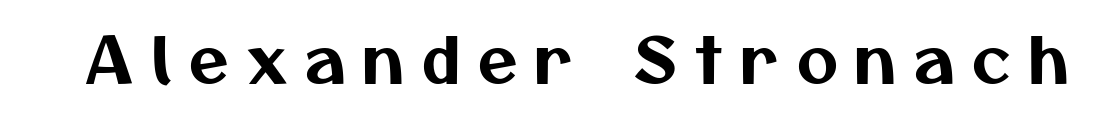
{"serif": "no", "width": "normal", "stroke_contrast": "medium", "x_height": "medium", "monospaced": "no", "underline": "no", "letter_spacing": "wide", "letter_spacing_em": 0.28, "glyph_px": 64}
